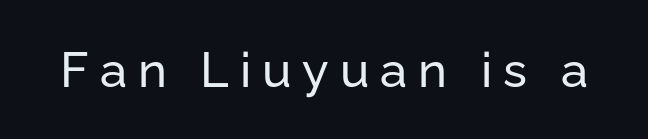
Here the designer chose a conventional face with non-uniform glyph widths. Rendered with straight, roman letterforms. Note: no serifs on the glyphs. The glyphs are unaccompanied by any horizontal stroke below them.
